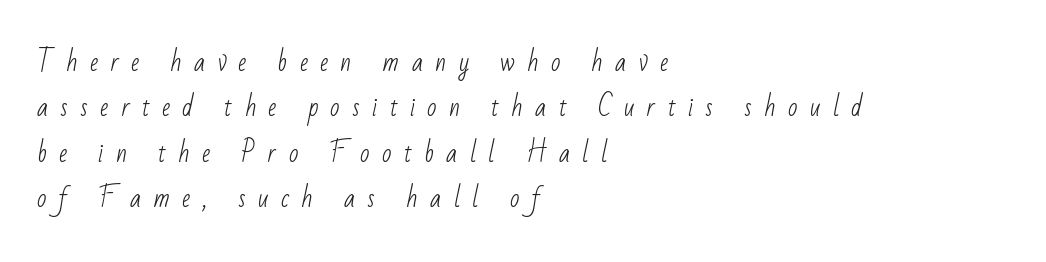
Honestly, there is no underline to notice here at all. Reading down the block, your eye returns to a fixed left position each line. The face looks like a standard text weight, possibly lighter. The letterforms stand isolated, each surrounded by extra space.
